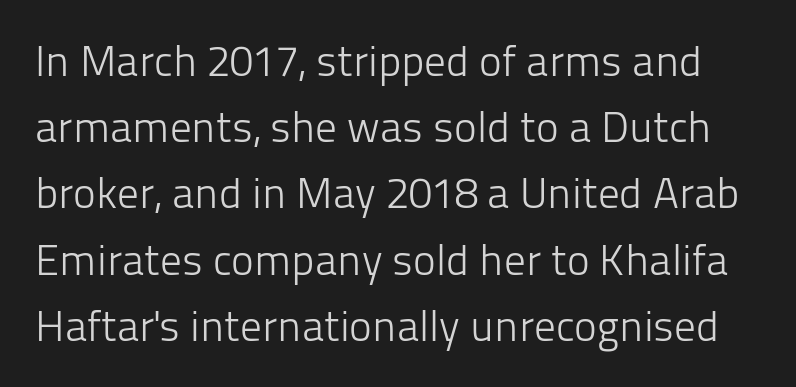
Q: Is the text bold? A: No.
Q: Is the text italic (slanted)? A: No, it is upright.
Q: Is the typeface a serif or a sans-serif typeface? A: Sans-serif.
Q: Is the text underlined? A: No.
Q: Is the spacing between letters normal or unusually wide? A: Normal.
Q: Is the spacing between lines tight, normal or loose? A: Normal.
Q: Width (condensed, normal, or wide)? A: Normal.
Q: Stroke contrast? A: Low.
Q: x-height? A: Medium.
Q: Monospaced? A: No.
